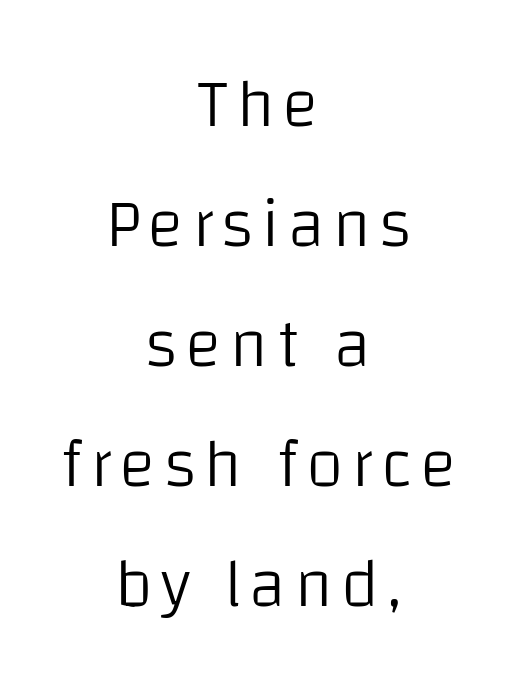
{"serif": "no", "italic": "no", "bold": "no", "weight": "light", "width": "normal", "stroke_contrast": "low", "x_height": "large", "monospaced": "no", "underline": "no", "align": "center", "line_spacing_ratio": 1.74, "glyph_px": 69}
